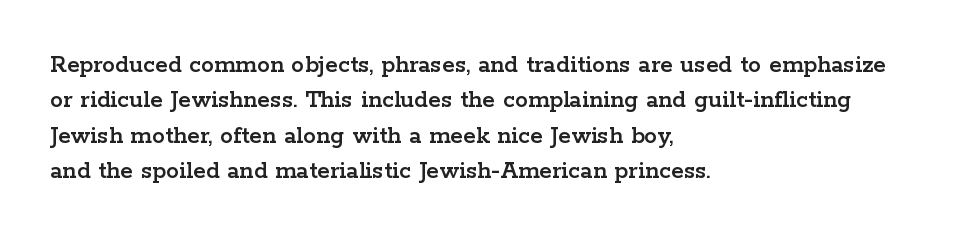
The passage shown stacks its lines at a standard gap. These lines stack with their left ends in a neat column. A roman cut, with each character standing at attention. Caption: standard tracking, unaltered. Words float on clear page, feet unadorned.
